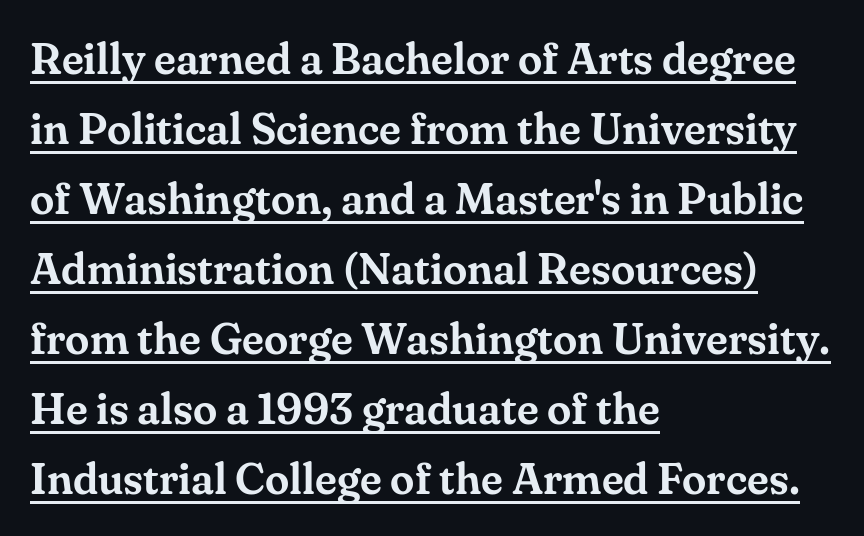
In CSS terms this would be text-align: left. Looks like regular typesetting: each glyph gets only the width it needs. The rendering shows small feet on the letterforms — a serif design. Here the glyphs are tracked normally, forming tight word shapes.
